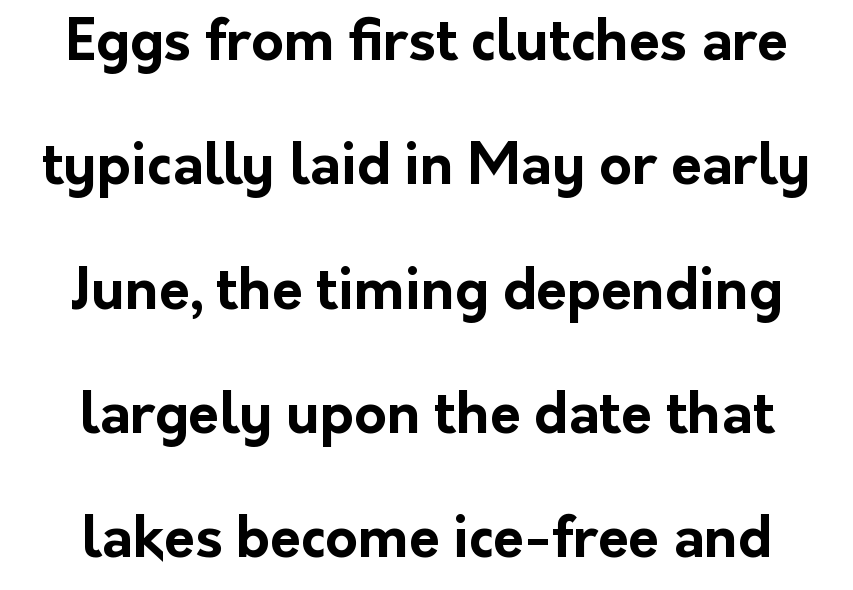
{"serif": "no", "italic": "no", "bold": "yes", "weight": "bold", "width": "normal", "stroke_contrast": "low", "x_height": "medium", "monospaced": "no", "underline": "no", "line_spacing": "loose", "line_spacing_ratio": 2.22, "letter_spacing": "normal", "letter_spacing_em": 0.0, "glyph_px": 56}
